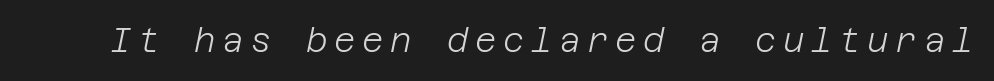
Q: Is the text bold? A: No.
Q: Is the text italic (slanted)? A: Yes, it leans right by about 12 degrees.
Q: Is the text underlined? A: No.
Q: Is the spacing between letters normal or unusually wide? A: Unusually wide.
Q: Width (condensed, normal, or wide)? A: Normal.
Q: Stroke contrast? A: Low.
Q: x-height? A: Large.
